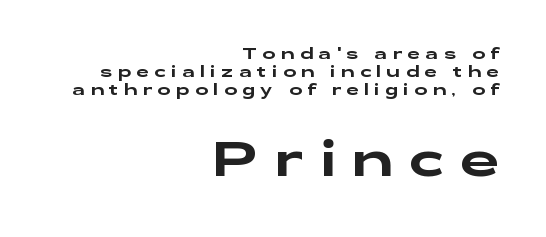
Each word looks stretched out because of the extra space between its letters. Line ends are locked; line starts wander. This sample has the flowing, uneven cadence of proportional lettering. This rendering employs a face without finishing strokes, i.e., a sans-serif. Designer's note — italics off, roman on.
